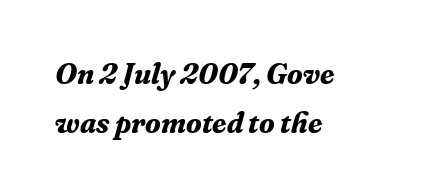
Q: Is the text bold? A: Yes.
Q: Is the text italic (slanted)? A: Yes, it leans right by about 16 degrees.
Q: Is the typeface a serif or a sans-serif typeface? A: Serif.
Q: Is the text underlined? A: No.
Q: How is the paragraph aligned? A: Left-aligned.
Q: Is the spacing between letters normal or unusually wide? A: Normal.
Q: Is the spacing between lines tight, normal or loose? A: Normal.
Q: Width (condensed, normal, or wide)? A: Normal.
Q: Stroke contrast? A: Medium.
Q: x-height? A: Medium.
Q: Monospaced? A: No.
